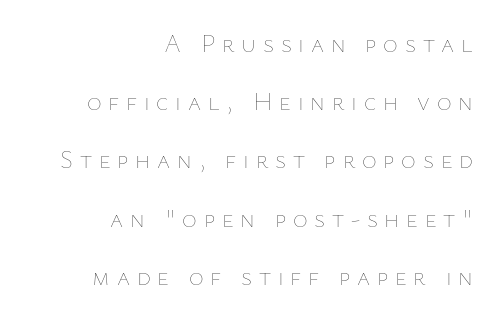
Q: Is the text bold? A: No.
Q: Is the text italic (slanted)? A: No, it is upright.
Q: Is the text underlined? A: No.
Q: How is the paragraph aligned? A: Right-aligned.
Q: Is the spacing between letters normal or unusually wide? A: Unusually wide.
Q: Is the spacing between lines tight, normal or loose? A: Loose.
